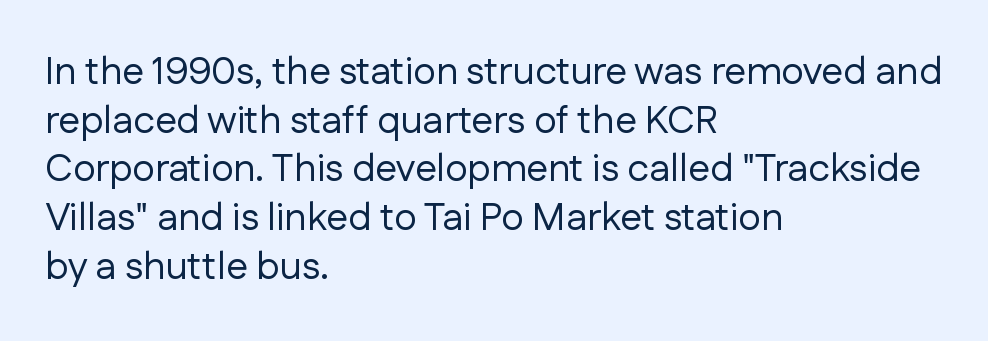
The image shows 39 px regular-weight sans-serif type, upright; set left-aligned, normal line spacing (1.25x), normal letter spacing, not underlined; low stroke contrast and a medium x-height.
